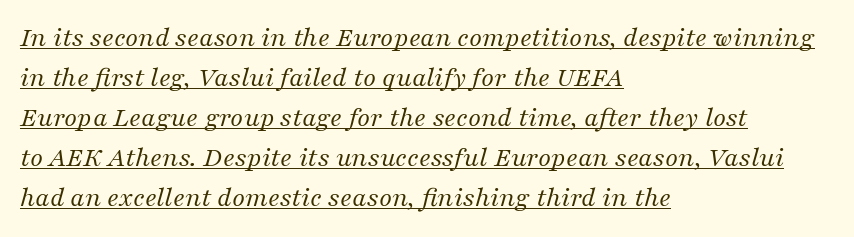
The image shows 29 px regular-weight serif type, italic (leaning right); set left-aligned, normal line spacing (1.38x), normal letter spacing, underlined; medium stroke contrast and a medium x-height.
